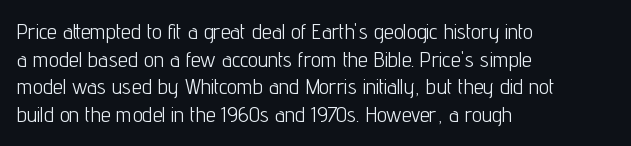
The image shows 22 px text type, upright; set left-aligned, normal line spacing (1.26x), normal letter spacing, not underlined.
